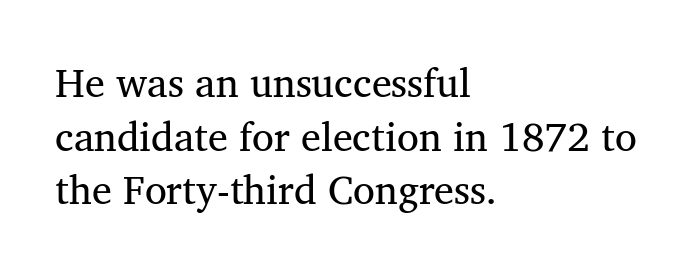
The leading is moderate, giving the passage an even texture. Note: serifs present on the glyphs. The glyphs are unaccompanied by any horizontal stroke below them. Character widths vary here, with narrow letters taking less room than wide ones. Is the stroke heavy? The answer is a plain regular-or-lighter. Is the block centered? No — it sits flush against the left margin.
